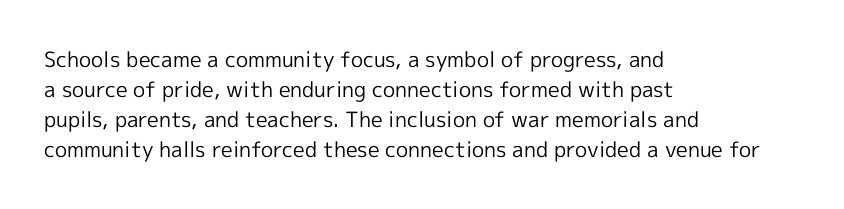
Compared with typical body copy, the letter spacing here is the same. The text block is weighted toward the left margin, trailing off unevenly rightward. The foot of each line stays bare and open. Evenly set lines give the paragraph a standard silhouette. Stroke thickness stays within the range of a standard reading face or lighter.
